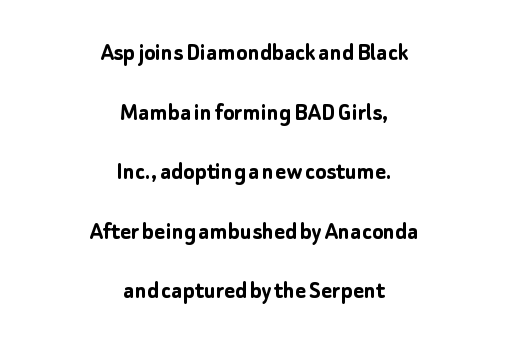
Quick note: not italic, upright. Does extra space separate the letters? No, they use regular spacing. Vertically, the passage feels expansive, rows floating well apart. The zone under the glyphs is completely vacant. Heavy-handed strokes throughout: this text is bold. Visually the block forms a symmetrical silhouette, jagged on both flanks.
